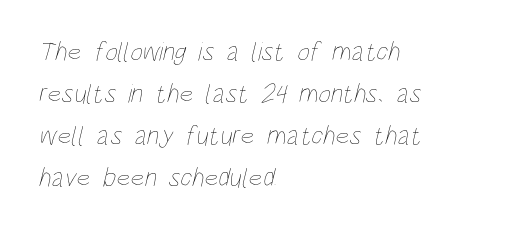
The image shows 27 px text type; set left-aligned, normal line spacing (1.56x), normal letter spacing, not underlined.
